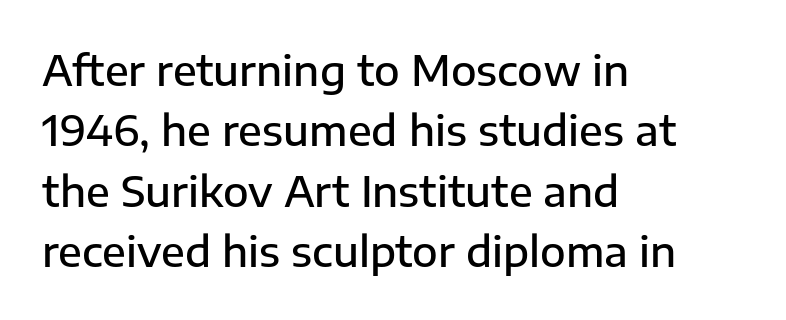
Q: Is the text bold? A: Semi-bold.
Q: Is the text italic (slanted)? A: No, it is upright.
Q: Is the typeface a serif or a sans-serif typeface? A: Sans-serif.
Q: Is the text underlined? A: No.
Q: How is the paragraph aligned? A: Left-aligned.
Q: Is the spacing between letters normal or unusually wide? A: Normal.
Q: Is the spacing between lines tight, normal or loose? A: Normal.
Q: Width (condensed, normal, or wide)? A: Normal.
Q: Stroke contrast? A: Low.
Q: x-height? A: Medium.
Q: Monospaced? A: No.
